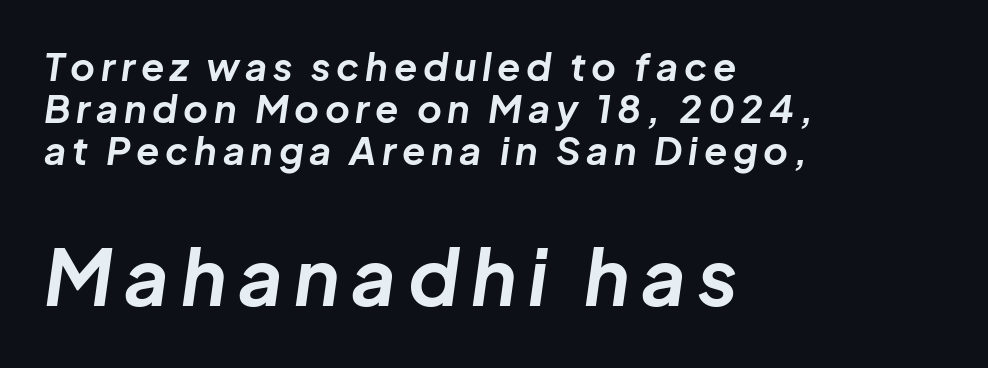
Q: Is the text bold? A: Yes.
Q: Is the text italic (slanted)? A: Yes, it leans right by about 8 degrees.
Q: Is the text underlined? A: No.
Q: How is the paragraph aligned? A: Left-aligned.
Q: Is the spacing between lines tight, normal or loose? A: Tight.
Q: Which block of text is set in a larger size, the first (top) or the second (bottom)? A: The second (bottom) one.
Q: Width (condensed, normal, or wide)? A: Normal.
Q: Stroke contrast? A: Low.
Q: x-height? A: Medium.
Q: Monospaced? A: No.
